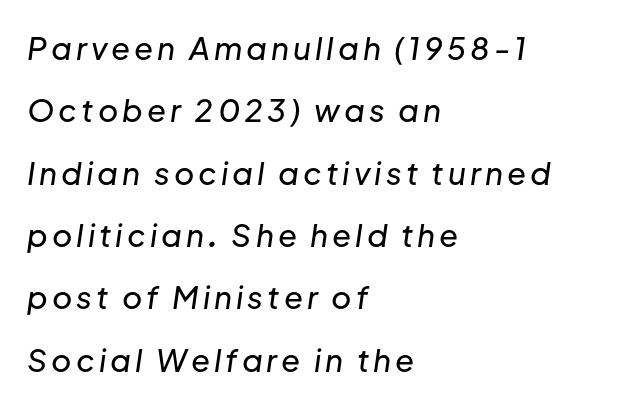
The image shows 31 px text type, italic (leaning right); set left-aligned, loose line spacing (2.01x), not underlined; low stroke contrast and a medium x-height.
